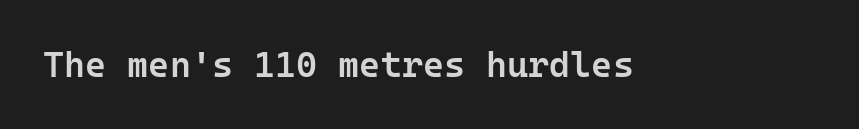
What weight is shown? A semibold, between regular and bold. Note: no serifs on the glyphs. Is the letter spacing exaggerated? No — it looks like the ordinary default. Posture: upright roman. Quick note: underline off.
